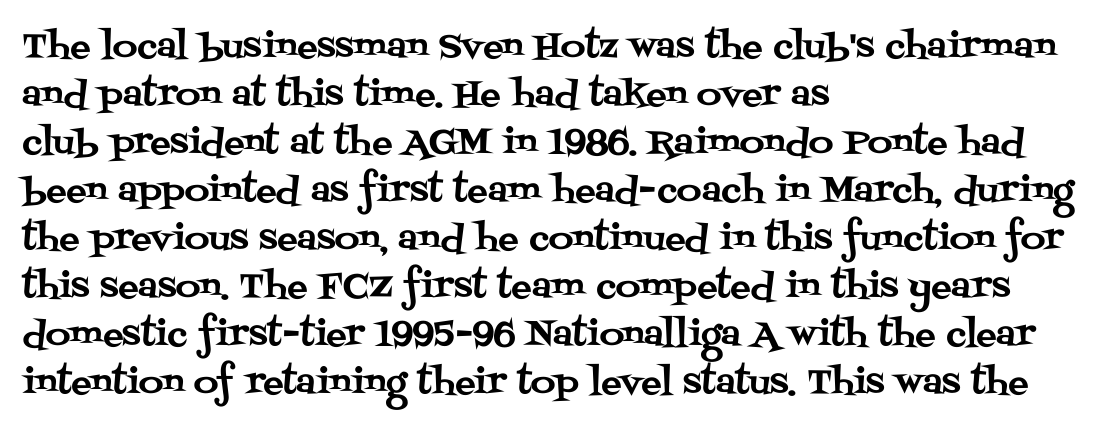
{"serif": "yes", "italic": "no", "width": "normal", "stroke_contrast": "medium", "x_height": "large", "monospaced": "no", "underline": "no", "align": "left", "line_spacing": "normal", "line_spacing_ratio": 1.41, "letter_spacing": "normal", "letter_spacing_em": 0.0, "glyph_px": 34}
